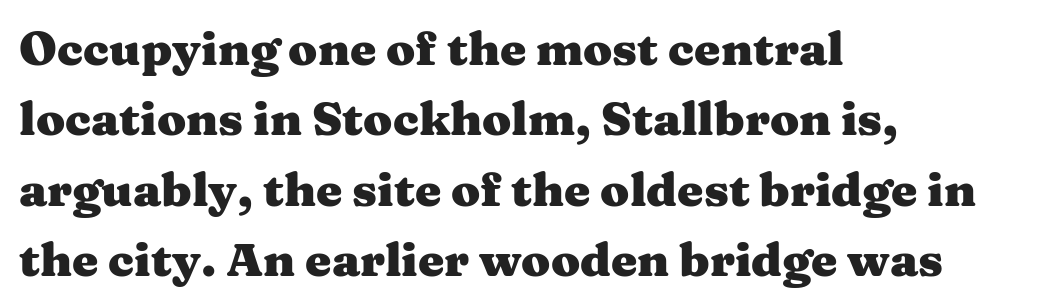
Q: Is the text bold? A: Yes.
Q: Is the text italic (slanted)? A: No, it is upright.
Q: Is the typeface a serif or a sans-serif typeface? A: Serif.
Q: Is the text underlined? A: No.
Q: How is the paragraph aligned? A: Left-aligned.
Q: Is the spacing between letters normal or unusually wide? A: Normal.
Q: Is the spacing between lines tight, normal or loose? A: Normal.
Q: Width (condensed, normal, or wide)? A: Wide.
Q: Stroke contrast? A: Medium.
Q: x-height? A: Medium.
Q: Monospaced? A: No.
